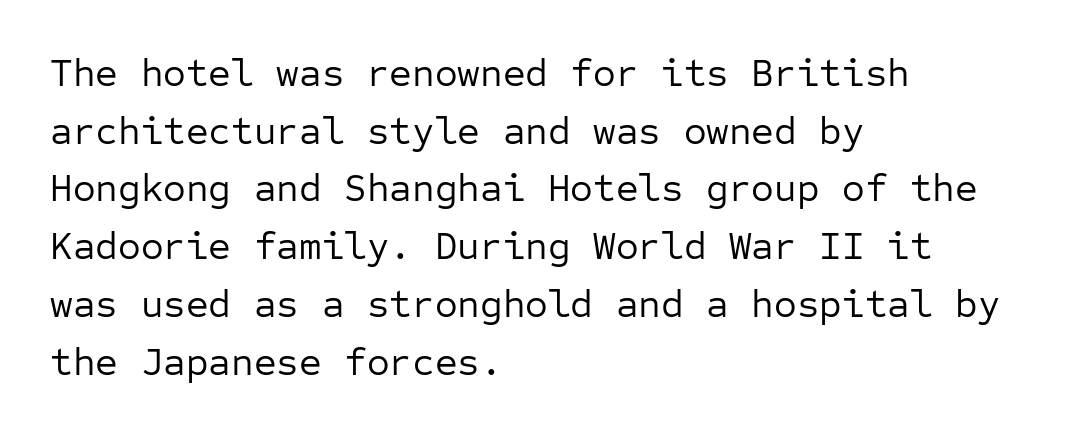
Q: Is the text bold? A: No.
Q: Is the text italic (slanted)? A: No, it is upright.
Q: Is the typeface a serif or a sans-serif typeface? A: Sans-serif.
Q: Is the text underlined? A: No.
Q: How is the paragraph aligned? A: Left-aligned.
Q: Is the spacing between letters normal or unusually wide? A: Normal.
Q: Is the spacing between lines tight, normal or loose? A: Normal.
Q: Width (condensed, normal, or wide)? A: Normal.
Q: Stroke contrast? A: Low.
Q: x-height? A: Medium.
Q: Monospaced? A: Yes.
